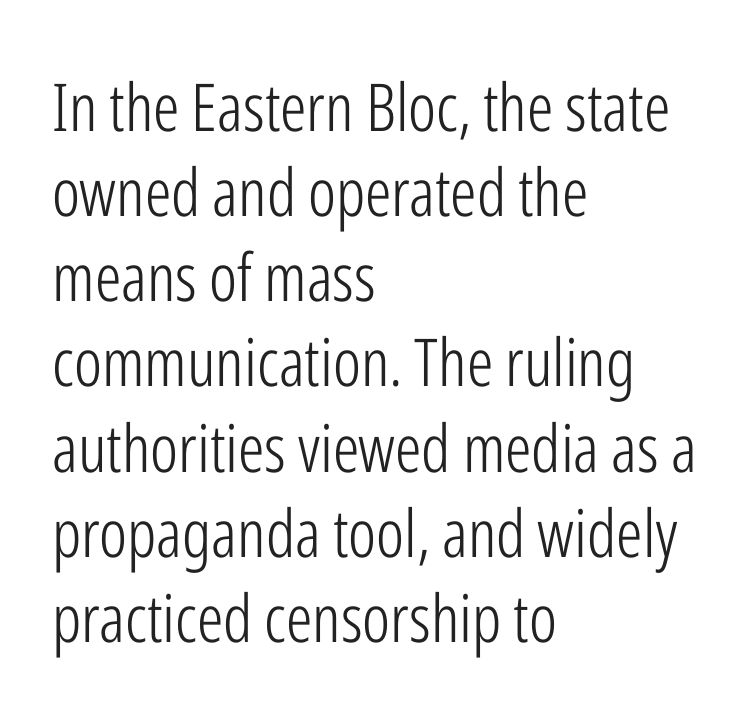
Q: Is the text bold? A: No.
Q: Is the text italic (slanted)? A: No, it is upright.
Q: Is the typeface a serif or a sans-serif typeface? A: Sans-serif.
Q: Is the text underlined? A: No.
Q: How is the paragraph aligned? A: Left-aligned.
Q: Is the spacing between letters normal or unusually wide? A: Normal.
Q: Is the spacing between lines tight, normal or loose? A: Normal.
Q: Width (condensed, normal, or wide)? A: Condensed.
Q: Stroke contrast? A: Low.
Q: x-height? A: Medium.
Q: Monospaced? A: No.
